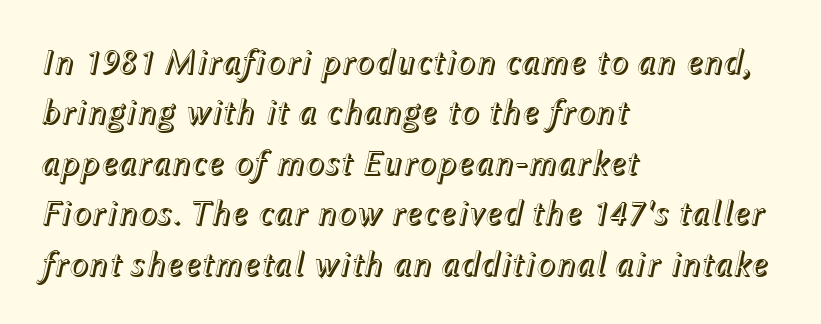
Where is the straight margin? On the left. Honestly, the row spacing looks completely unremarkable. This sample uses plain, unmodified letter spacing. The face used here is proportionally spaced, like ordinary book or web type. The axis of the letterforms is tilted away from vertical. Rule under the text: the space is simply empty.
